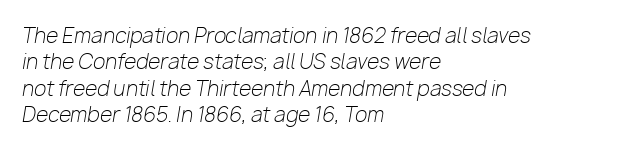
Slanted lettering throughout. Counters stay open thanks to moderate or lighter strokes. Regular leading. Alignment: flush left.
